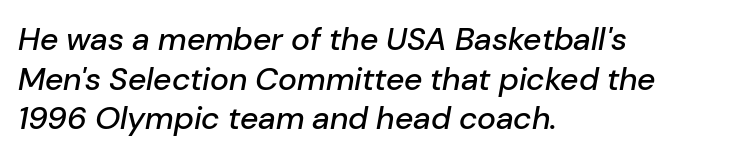
{"italic": "yes", "lean": "right", "slant_degrees": 10, "width": "normal", "stroke_contrast": "low", "x_height": "medium", "monospaced": "no", "underline": "no", "align": "left", "line_spacing_ratio": 1.24, "letter_spacing": "normal", "letter_spacing_em": 0.0, "glyph_px": 32}
